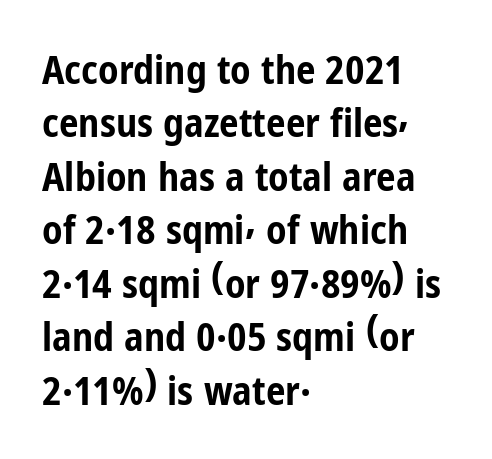
On the weight axis this lands at bold, roughly 700. Spacing between characters is what you'd get straight out of the box. Spacing verdict: proportional, widths tailored to each character. Just letters on the line, the space beneath them empty. Posture: upright roman. The ragged edge is on the right, which tells us the setting is flush left.
